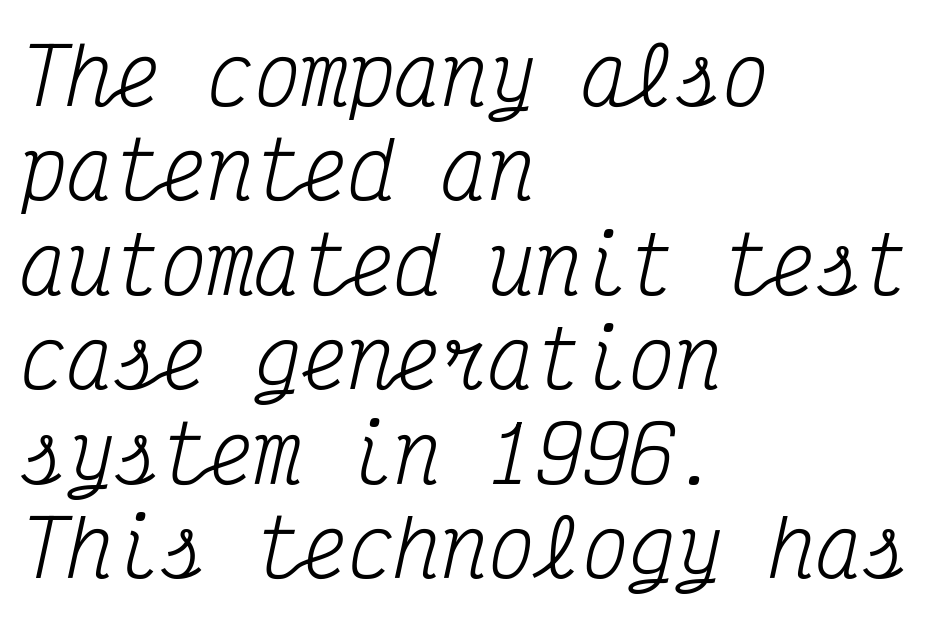
The image shows 78 px regular-weight, condensed serif type, italic (leaning right), monospaced; set left-aligned, line spacing 1.21x, normal letter spacing, not underlined; medium stroke contrast and a medium x-height.
